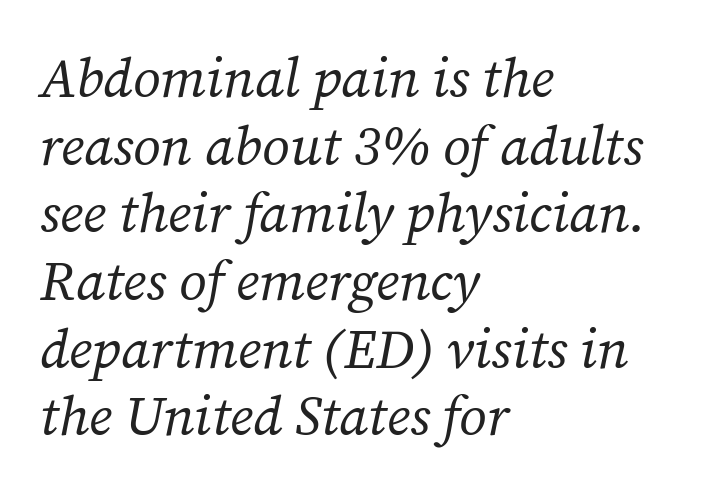
The image shows 55 px regular-weight serif type, italic (leaning right); set left-aligned, line spacing 1.23x, normal letter spacing, not underlined; medium stroke contrast and a medium x-height.
